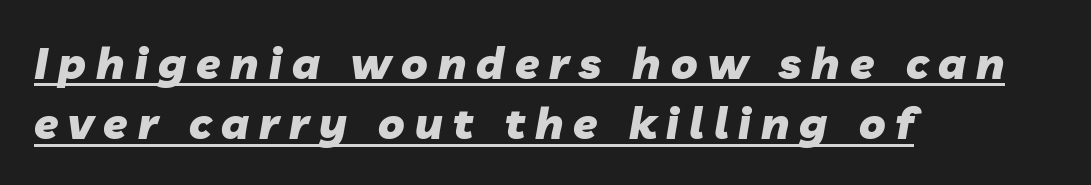
Q: Is the text bold? A: Yes.
Q: Is the text italic (slanted)? A: Yes, it leans right by about 10 degrees.
Q: Is the text underlined? A: Yes.
Q: How is the paragraph aligned? A: Left-aligned.
Q: Is the spacing between letters normal or unusually wide? A: Unusually wide.
Q: Is the spacing between lines tight, normal or loose? A: Normal.
Q: Width (condensed, normal, or wide)? A: Normal.
Q: Stroke contrast? A: Low.
Q: x-height? A: Medium.
Q: Monospaced? A: No.
